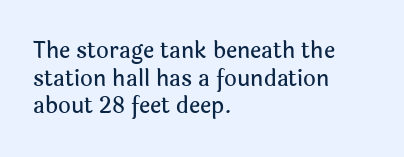
Regarding leading, the lines here are spaced in the standard way. The space beneath each line is pristine and unruled. Tracking value appears to be zero — textbook default spacing. The setting favours the left margin, as ordinary paragraphs usually do.
